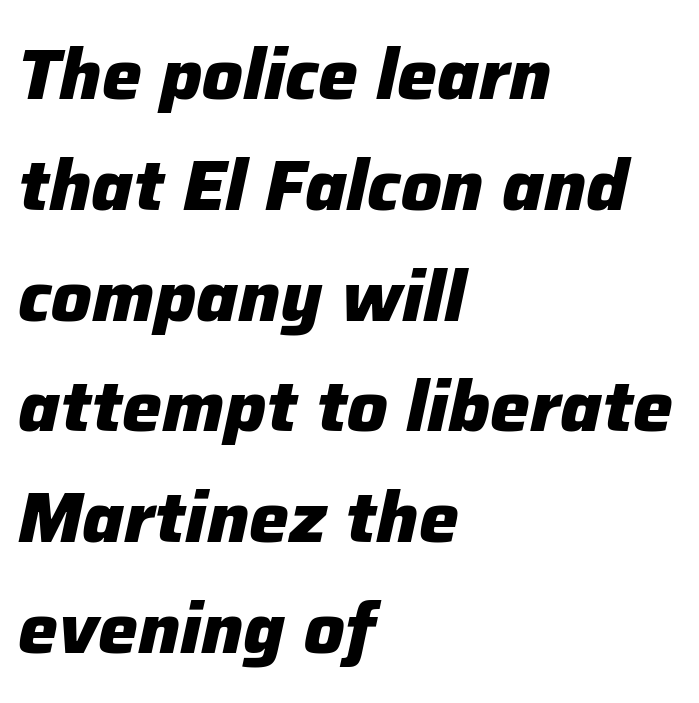
Q: Is the text bold? A: Yes.
Q: Is the text italic (slanted)? A: Yes, it leans right by about 12 degrees.
Q: Is the text underlined? A: No.
Q: How is the paragraph aligned? A: Left-aligned.
Q: Is the spacing between letters normal or unusually wide? A: Normal.
Q: Is the spacing between lines tight, normal or loose? A: Normal.
Q: Width (condensed, normal, or wide)? A: Normal.
Q: Stroke contrast? A: Low.
Q: x-height? A: Medium.
Q: Monospaced? A: No.
